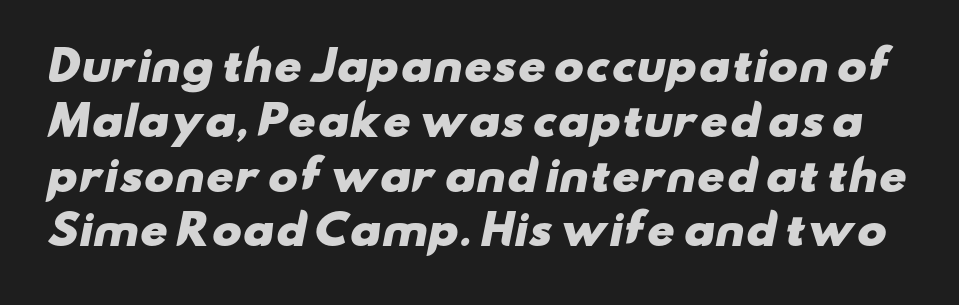
The image shows 40 px heavy, wide sans-serif type; set normal line spacing (1.37x), normal letter spacing, not underlined; low stroke contrast and a small x-height.
